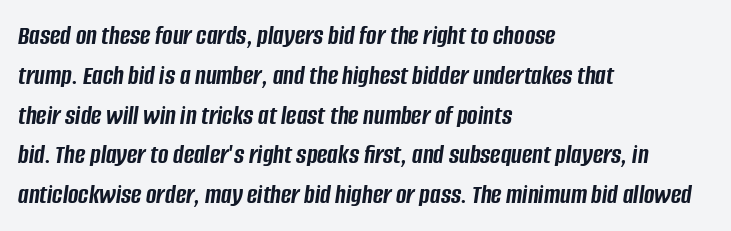
Successive baselines arrive at the customary interval. This rendering uses left alignment, leaving the right contour irregular. When letters slant like this, we call the style italic. Anything drawn beneath the words? Only blank space. Typesetter's note: full bold, strokes at maximum text heaviness. Here the designer chose a conventional face with non-uniform glyph widths.
